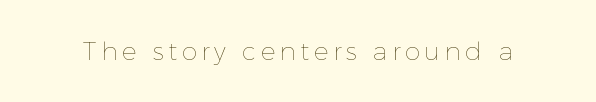
Q: Is the text bold? A: No.
Q: Is the text italic (slanted)? A: No, it is upright.
Q: Is the text underlined? A: No.
